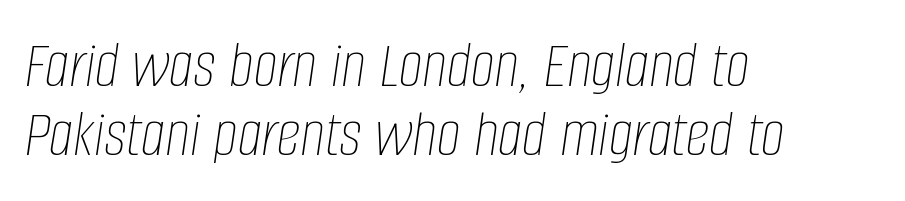
The passage shown has conventional tracking throughout. The characters are drawn with everyday or finer stroke widths. Summary of vertical rhythm: compact, with narrow interline spacing. Italic? Definitely — the glyphs are oblique. A classic flush-left, rag-right setting is used for this passage. Character widths vary here, with narrow letters taking less room than wide ones.
